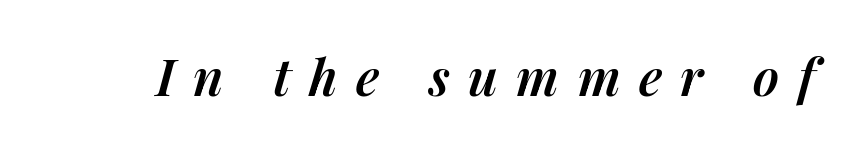
The image shows 51 px semibold type, italic (leaning right); set unusually wide letter spacing (+0.36 em), not underlined; medium stroke contrast and a medium x-height.
